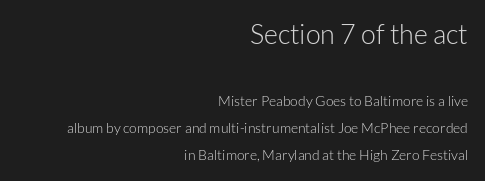
Visually the block forms a straight wall on the right and a jagged coastline on the left. Scale decreases going downward across the two blocks. Quick note: interline space is abundant. Standard letterfit; no display-style spreading of the glyphs. The axis of the letterforms is exactly vertical.
